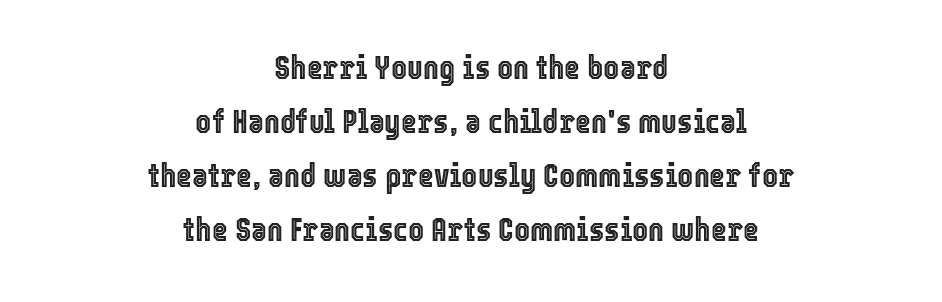
{"italic": "no", "width": "condensed", "x_height": "medium", "monospaced": "no", "underline": "no", "align": "center", "line_spacing": "normal", "line_spacing_ratio": 1.59, "letter_spacing": "normal", "letter_spacing_em": 0.0, "glyph_px": 34}
